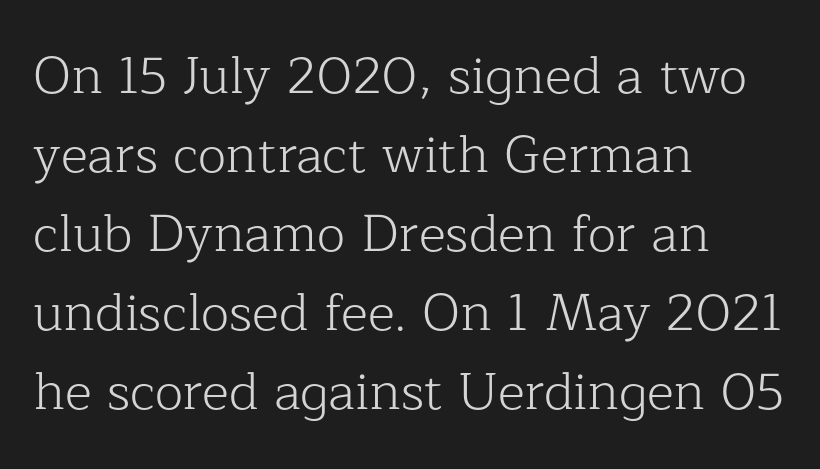
{"serif": "yes", "italic": "no", "bold": "no", "weight": "light", "width": "normal", "stroke_contrast": "low", "x_height": "medium", "monospaced": "no", "underline": "no", "align": "left", "line_spacing": "normal", "line_spacing_ratio": 1.52, "letter_spacing": "normal", "letter_spacing_em": 0.0, "glyph_px": 52}
